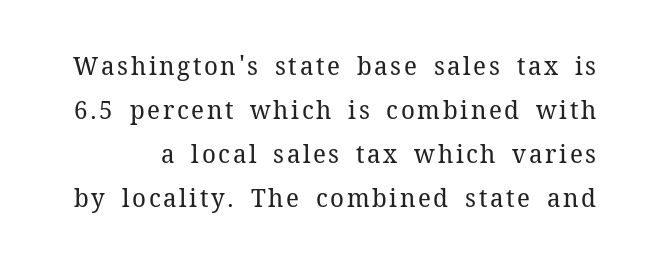
Is there any slant? The stems are plumb. Nobody drew a line under any word here. The rendering uses a moderate line-height, typical for paragraphs. Stems and bowls with no extra thickness — not bold.
